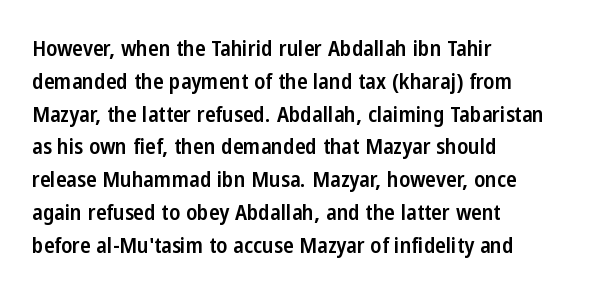
Q: Is the text bold? A: Semi-bold.
Q: Is the text italic (slanted)? A: No, it is upright.
Q: Is the text underlined? A: No.
Q: How is the paragraph aligned? A: Left-aligned.
Q: Is the spacing between letters normal or unusually wide? A: Normal.
Q: Is the spacing between lines tight, normal or loose? A: Normal.
